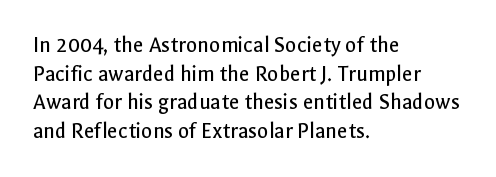
Beneath every word, the page is bare. On a weight scale, this lands at 450 or below. Look at the tracking — it's just the regular setting, nothing added. The typesetter chose a ragged-right arrangement here. Upright lettering throughout.
